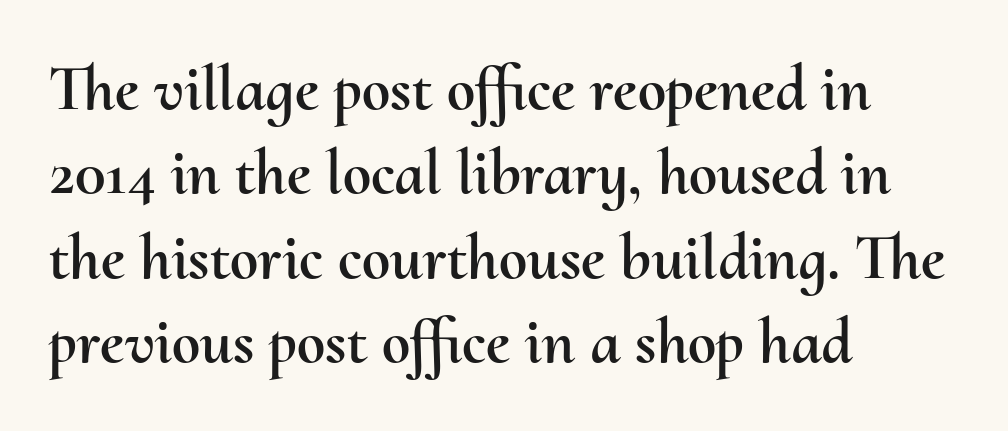
{"italic": "no", "width": "normal", "stroke_contrast": "medium", "x_height": "small", "monospaced": "no", "underline": "no", "align": "left", "line_spacing": "normal", "line_spacing_ratio": 1.32, "letter_spacing": "normal", "letter_spacing_em": 0.0, "glyph_px": 64}
